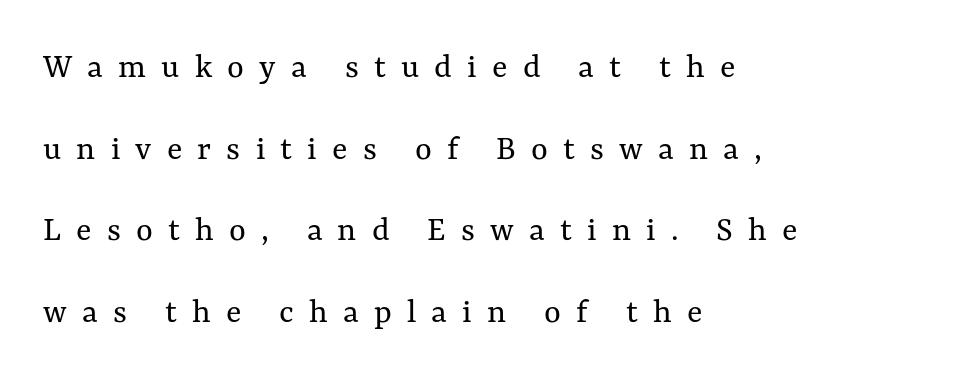
Q: Is the text bold? A: No.
Q: Is the text italic (slanted)? A: No, it is upright.
Q: Is the text underlined? A: No.
Q: How is the paragraph aligned? A: Left-aligned.
Q: Is the spacing between letters normal or unusually wide? A: Unusually wide.
Q: Is the spacing between lines tight, normal or loose? A: Loose.
Q: Width (condensed, normal, or wide)? A: Normal.
Q: Stroke contrast? A: Medium.
Q: x-height? A: Medium.
Q: Monospaced? A: No.
